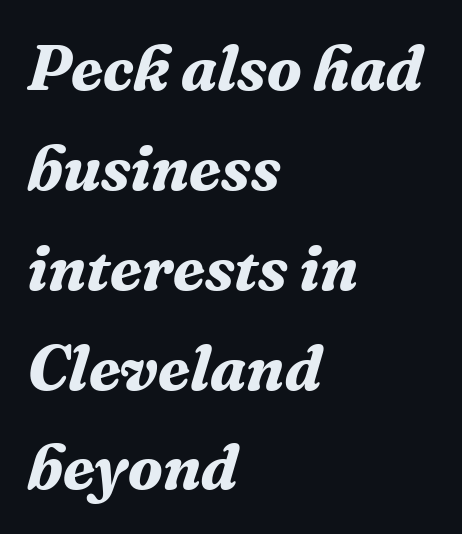
The image shows 64 px bold serif type, italic (leaning right); set left-aligned, normal line spacing (1.56x), normal letter spacing, not underlined; medium stroke contrast and a medium x-height.
